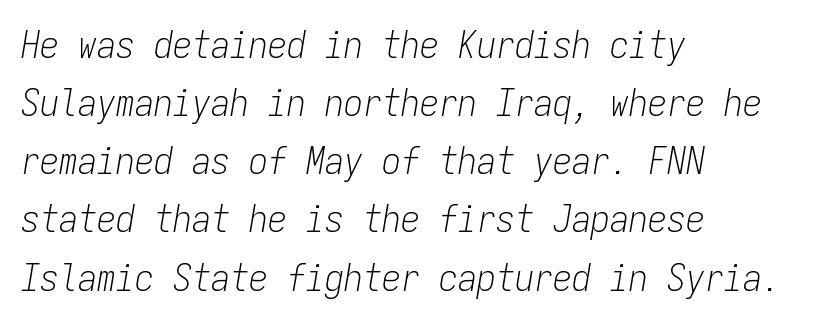
Q: Is the text bold? A: No.
Q: Is the text italic (slanted)? A: Yes, it leans right by about 9 degrees.
Q: Is the text underlined? A: No.
Q: How is the paragraph aligned? A: Left-aligned.
Q: Is the spacing between letters normal or unusually wide? A: Normal.
Q: Is the spacing between lines tight, normal or loose? A: Normal.
Q: Width (condensed, normal, or wide)? A: Condensed.
Q: Stroke contrast? A: Low.
Q: x-height? A: Medium.
Q: Monospaced? A: Yes.
